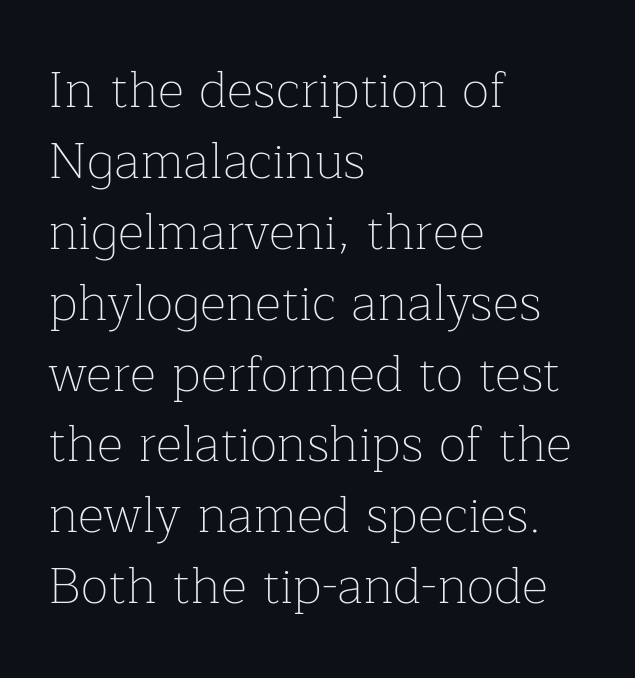
The image shows 51 px thin serif type, upright; set left-aligned, normal line spacing (1.39x), normal letter spacing, not underlined; low stroke contrast and a medium x-height.
